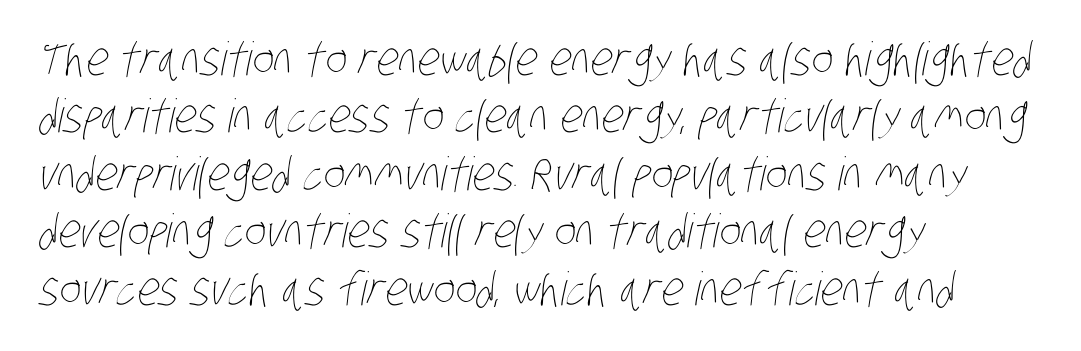
Q: Is the text bold? A: No.
Q: Is the text underlined? A: No.
Q: How is the paragraph aligned? A: Left-aligned.
Q: Is the spacing between letters normal or unusually wide? A: Normal.
Q: Is the spacing between lines tight, normal or loose? A: Normal.
Q: Width (condensed, normal, or wide)? A: Condensed.
Q: Stroke contrast? A: Low.
Q: x-height? A: Large.
Q: Monospaced? A: No.
